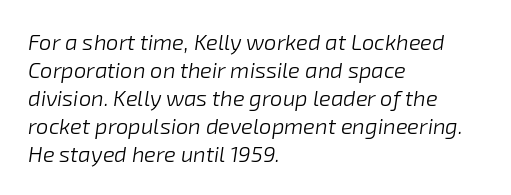
The image shows 22 px text type, italic (leaning right); set left-aligned, normal line spacing (1.27x), normal letter spacing, not underlined.
